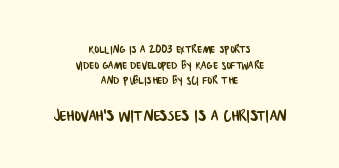
{"underline": "no", "align": "center", "line_spacing": "tight", "line_spacing_ratio": 1.12, "letter_spacing": "normal", "letter_spacing_em": 0.0, "larger_block": "second", "size_ratio": 1.43, "glyph_px": 20}
